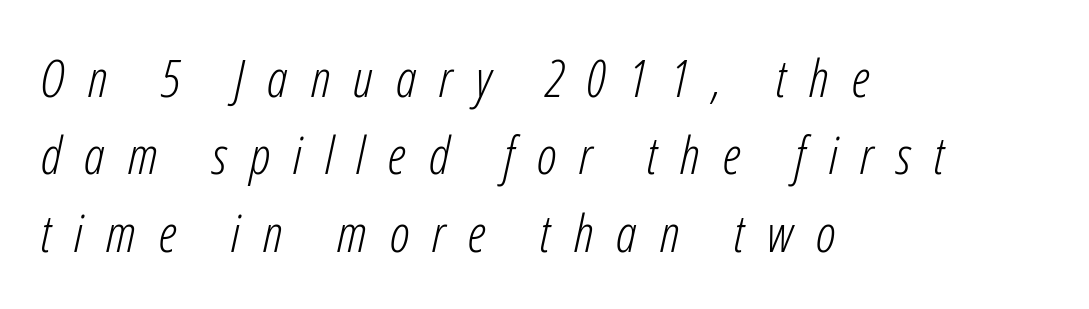
Q: Is the text bold? A: No.
Q: Is the text italic (slanted)? A: Yes, it leans right by about 12 degrees.
Q: Is the text underlined? A: No.
Q: How is the paragraph aligned? A: Left-aligned.
Q: Is the spacing between letters normal or unusually wide? A: Unusually wide.
Q: Is the spacing between lines tight, normal or loose? A: Normal.
Q: Width (condensed, normal, or wide)? A: Condensed.
Q: Stroke contrast? A: Low.
Q: x-height? A: Medium.
Q: Monospaced? A: No.
